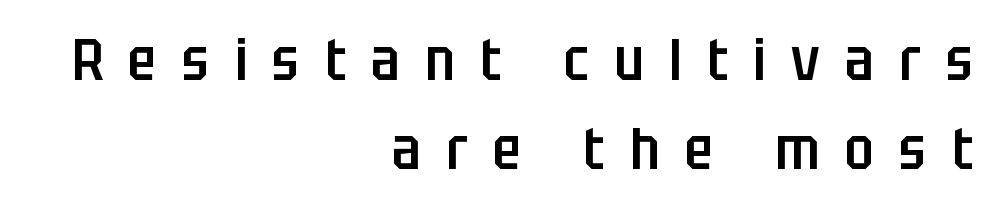
Font category for this specimen: sans-serif. A student would call this right alignment; a typographer would say flush right, rag left. Compared with typical body copy, the letter spacing here is much looser. The block of text has a typical density, with ordinary space between rows. In terms of weight, the rendering is demibold, just under bold.
